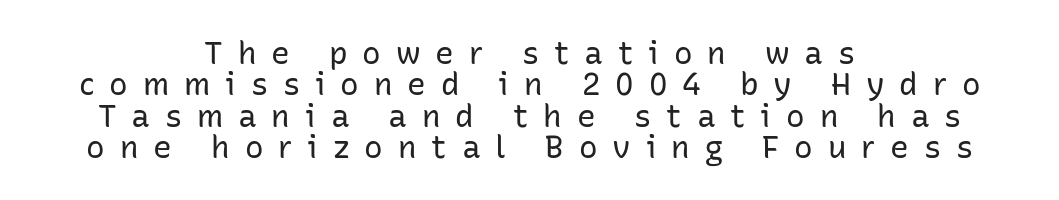
A clean baseline with only descenders dipping below it. The letters carry no serifs — their stems end cleanly without finishing strokes. The compositor balanced each line on the midline. The weight would be labelled regular, book, light, or lighter still.
